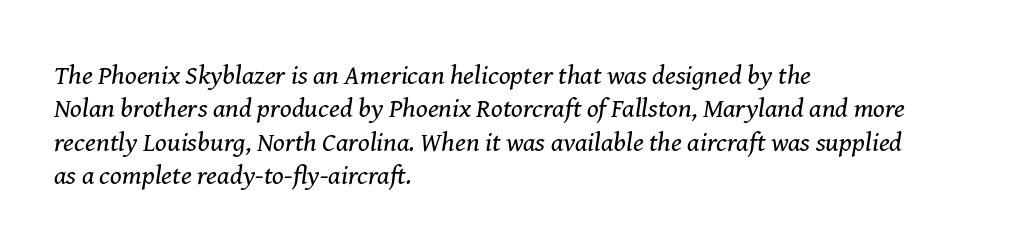
The specimen omits any rule beneath the text block's lines. Inter-character spacing is left at the font's built-in metrics. Does the lettering tilt? It does — this is italic. No letter is thick-stroked: the sample isn't bold.
